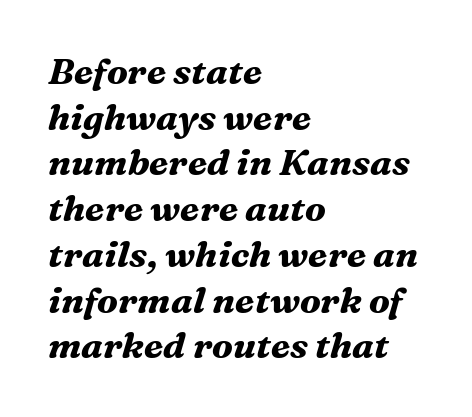
{"serif": "yes", "italic": "yes", "lean": "right", "slant_degrees": 16, "bold": "yes", "weight": "bold", "width": "normal", "stroke_contrast": "medium", "x_height": "medium", "monospaced": "no", "underline": "no", "align": "left", "line_spacing": "normal", "line_spacing_ratio": 1.27, "letter_spacing": "normal", "letter_spacing_em": 0.0, "glyph_px": 36}
